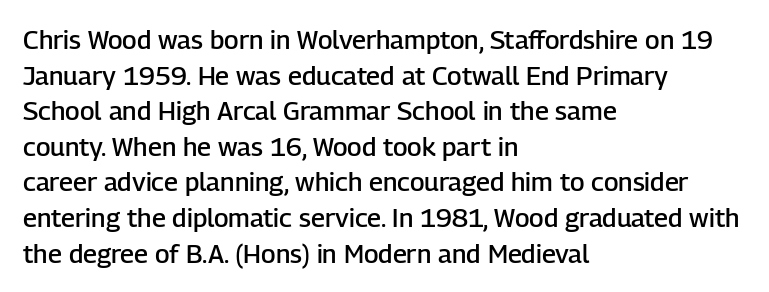
Q: Is the text bold? A: Semi-bold.
Q: Is the text italic (slanted)? A: No, it is upright.
Q: Is the text underlined? A: No.
Q: How is the paragraph aligned? A: Left-aligned.
Q: Is the spacing between letters normal or unusually wide? A: Normal.
Q: Is the spacing between lines tight, normal or loose? A: Normal.
